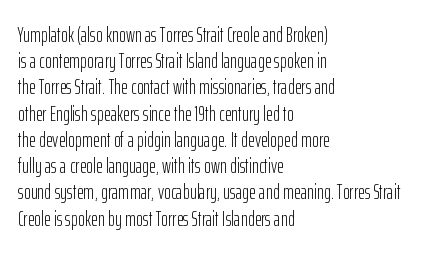
Q: Is the text bold? A: No.
Q: Is the text italic (slanted)? A: No, it is upright.
Q: Is the text underlined? A: No.
Q: How is the paragraph aligned? A: Left-aligned.
Q: Is the spacing between letters normal or unusually wide? A: Normal.
Q: Is the spacing between lines tight, normal or loose? A: Normal.
